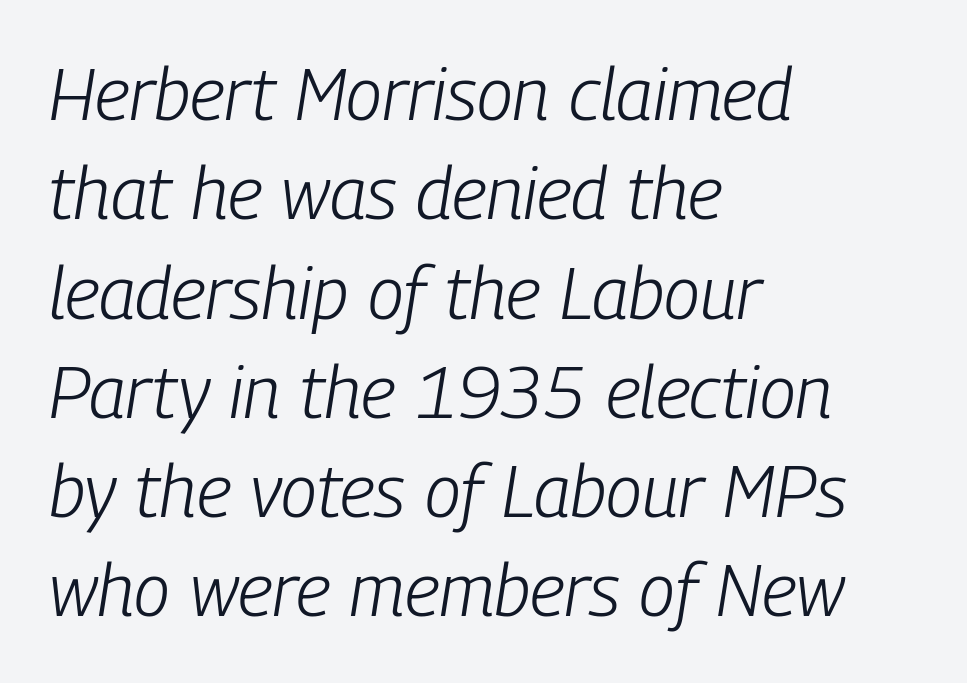
Lines of text with bare space underneath. Vertically, the passage feels balanced, rows spaced as you'd expect. Every row of glyphs begins at an identical x-position on the left. The letters advance in unequal steps, a hallmark of proportional type. The gaps between neighbouring characters are ordinary and unremarkable.
